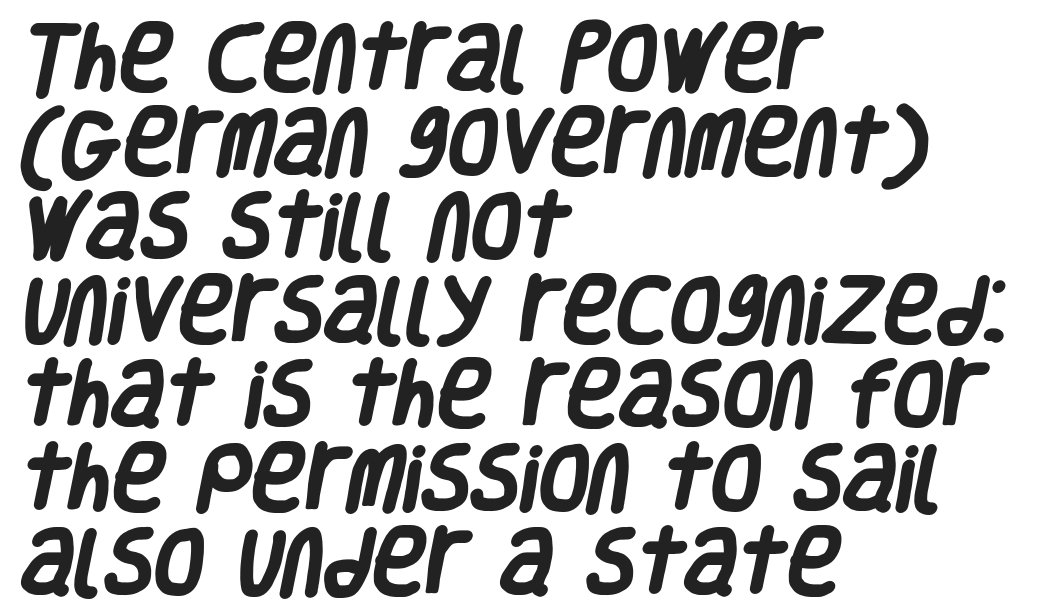
The passage shown is not underscored anywhere. Look at the stroke-to-counter ratio: heavy, a bold. Every row of glyphs begins at an identical x-position on the left. Observe the absence of serifs on each vertical stroke in this sample. Successive baselines arrive quickly, one right under another. The rendering keeps characters at their native spacing.
